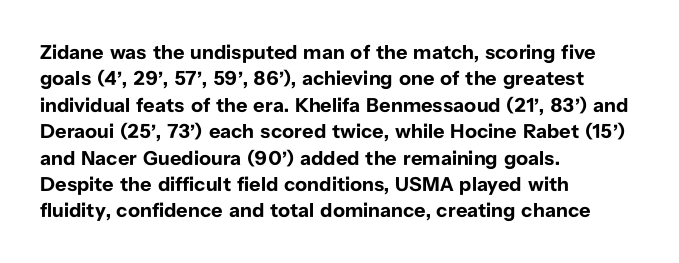
Q: Is the text bold? A: Yes.
Q: Is the text italic (slanted)? A: No, it is upright.
Q: Is the text underlined? A: No.
Q: How is the paragraph aligned? A: Left-aligned.
Q: Is the spacing between letters normal or unusually wide? A: Normal.
Q: Is the spacing between lines tight, normal or loose? A: Normal.
